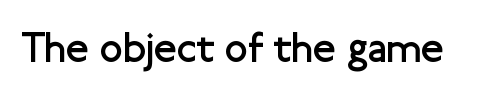
Q: Is the text bold? A: No.
Q: Is the text italic (slanted)? A: No, it is upright.
Q: Is the typeface a serif or a sans-serif typeface? A: Sans-serif.
Q: Is the text underlined? A: No.
Q: Is the spacing between letters normal or unusually wide? A: Normal.
Q: Width (condensed, normal, or wide)? A: Normal.
Q: Stroke contrast? A: Low.
Q: x-height? A: Medium.
Q: Monospaced? A: No.
